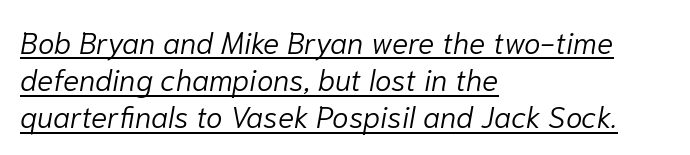
Q: Is the text bold? A: No.
Q: Is the text italic (slanted)? A: Yes, it leans right by about 10 degrees.
Q: Is the text underlined? A: Yes.
Q: How is the paragraph aligned? A: Left-aligned.
Q: Is the spacing between letters normal or unusually wide? A: Normal.
Q: Width (condensed, normal, or wide)? A: Normal.
Q: Stroke contrast? A: Low.
Q: x-height? A: Medium.
Q: Monospaced? A: No.
